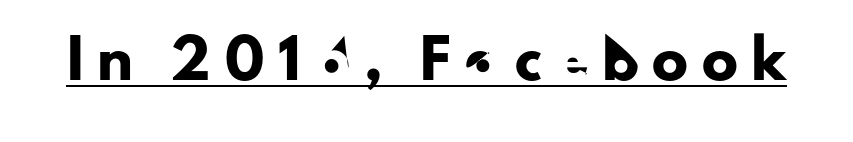
The image shows 36 px sans-serif type, upright; set unusually wide letter spacing (+0.38 em), underlined; low stroke contrast and a small x-height.
